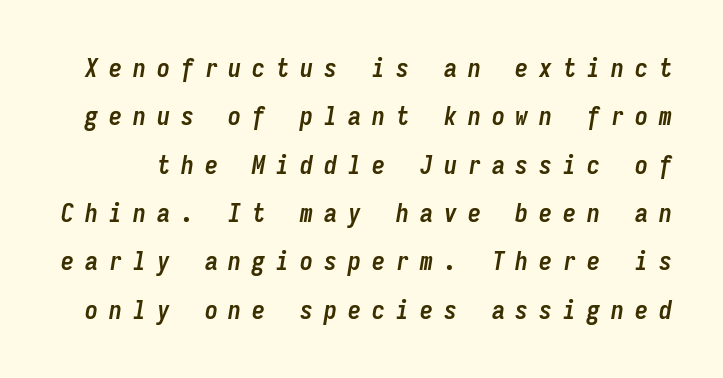
{"italic": "yes", "lean": "right", "slant_degrees": 9, "bold": "yes", "underline": "no", "line_spacing_ratio": 1.86, "letter_spacing": "wide", "letter_spacing_em": 0.42, "glyph_px": 26}
